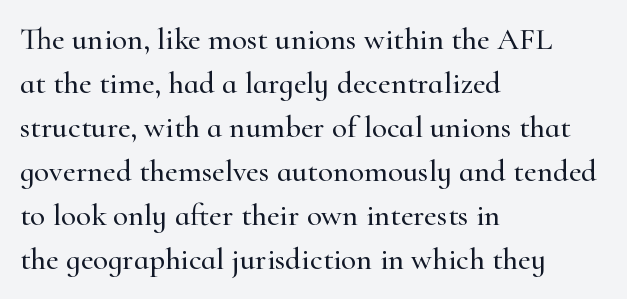
The designer left line spacing at the default. To sum up the face: it has serifs. Do the characters align in a grid? No, the font is proportional. Caption: multi-line text, flush left, ragged right.
